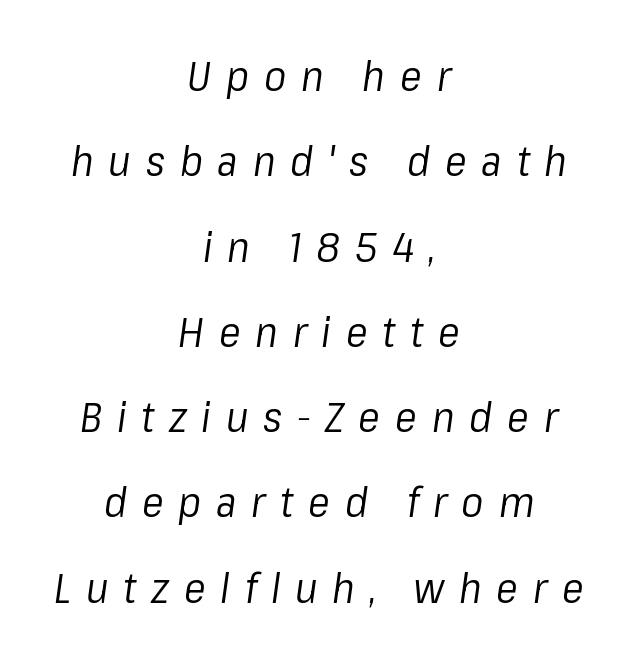
The image shows 41 px regular-weight type, italic (leaning right); set centered, loose line spacing (2.08x), unusually wide letter spacing (+0.36 em), not underlined; low stroke contrast and a medium x-height.
